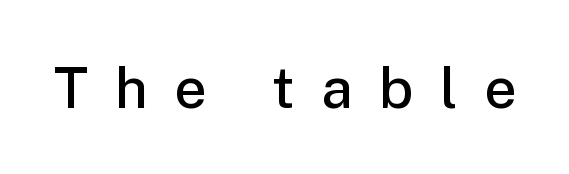
{"serif": "no", "italic": "no", "bold": "semi", "weight": "semibold", "width": "normal", "stroke_contrast": "low", "x_height": "medium", "monospaced": "no", "underline": "no", "letter_spacing": "wide", "letter_spacing_em": 0.46, "glyph_px": 57}
